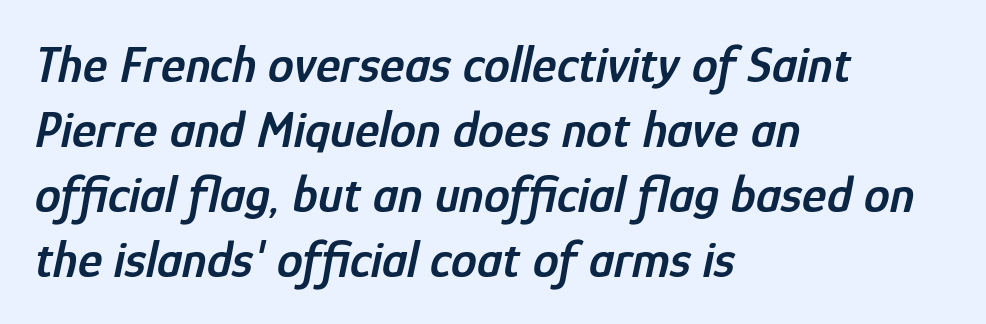
Weight check: semibold — heavier than regular, not quite bold. In CSS terms this would be text-align: left. Does extra space separate the letters? No, they use regular spacing. The area under the type is left untouched. Would a proofreader flag this as italicized? Yes.
